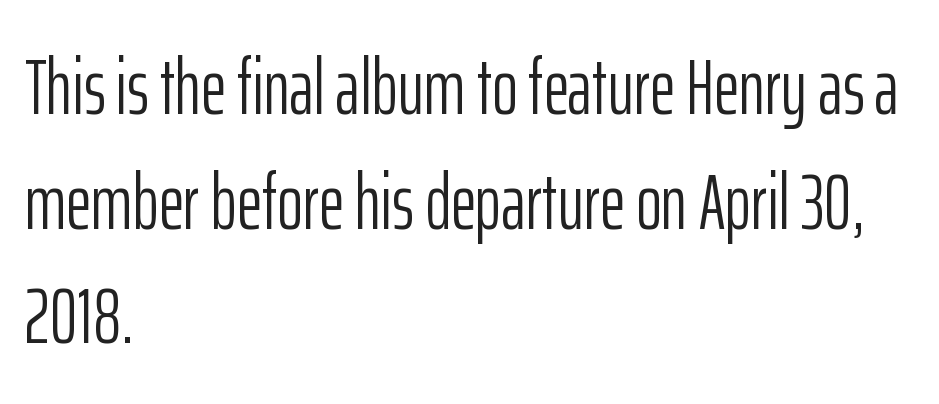
Nothing unusual about the tracking: characters are spaced as the font intends. Character widths vary here, with narrow letters taking less room than wide ones. In terms of leading, this rendering sits right in the middle. These lines stack with their left ends in a neat column. You can tell it's not italic because the verticals are truly vertical. Unmarked baselines from the first word to the last.
